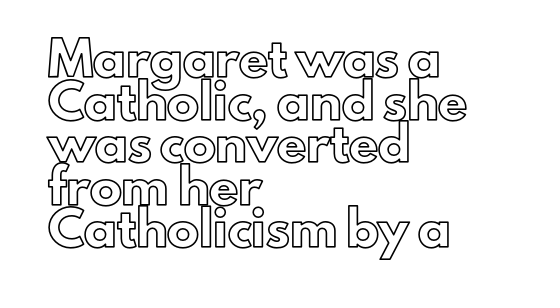
{"italic": "no", "width": "normal", "x_height": "small", "monospaced": "no", "underline": "no", "align": "left", "line_spacing": "normal", "line_spacing_ratio": 1.33, "letter_spacing": "normal", "letter_spacing_em": 0.0, "glyph_px": 32}
